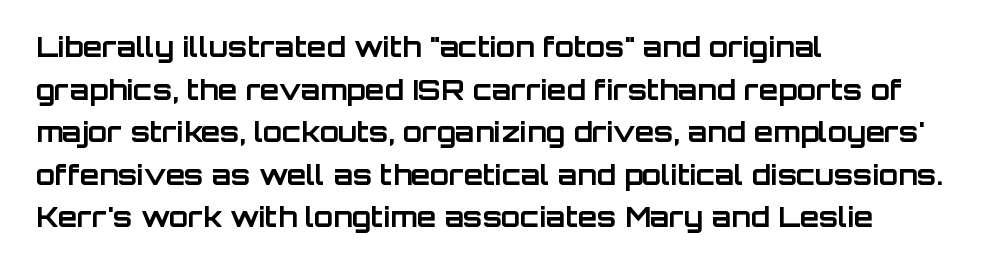
{"serif": "no", "italic": "no", "bold": "yes", "weight": "bold", "width": "normal", "stroke_contrast": "low", "x_height": "large", "monospaced": "no", "underline": "no", "align": "left", "line_spacing": "normal", "line_spacing_ratio": 1.52, "letter_spacing": "normal", "letter_spacing_em": 0.0, "glyph_px": 28}
